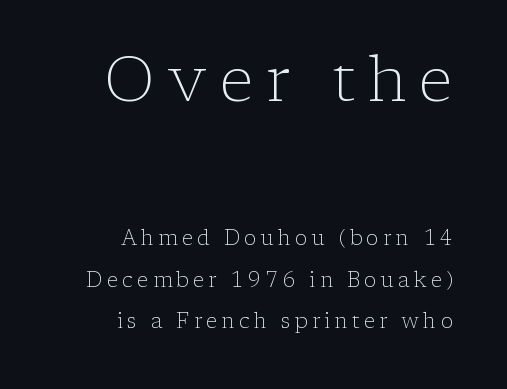
The image shows 63 px light serif type, upright; set right-aligned, loose line spacing (1.98x), unusually wide letter spacing (+0.2 em), not underlined; the first (top) block is 3.0x larger; low stroke contrast and a medium x-height.
